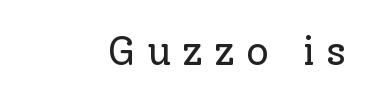
The weight would be labelled regular, book, light, or lighter still. This is the regular roman posture of the typeface. The face used here is seriffed, in the tradition of book romans. Inter-character spacing is expanded well beyond the font's built-in metrics. Descenders are the only things crossing below the line. Think of a printed novel: that variable character pitch is what you see here.
